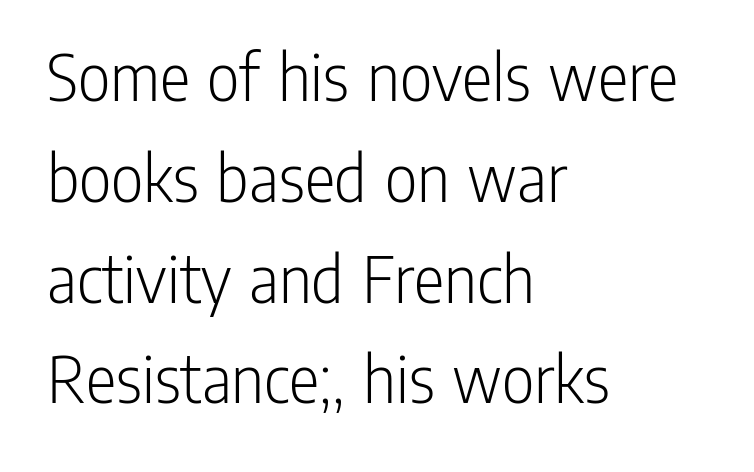
Is this a fixed-width face? No — the glyphs have proportional, varying widths. Teacher's note: observe the even left margin — that is flush-left alignment. Is the stroke heavy? The answer is a plain regular-or-lighter. The font's upright variant was chosen for this text.
